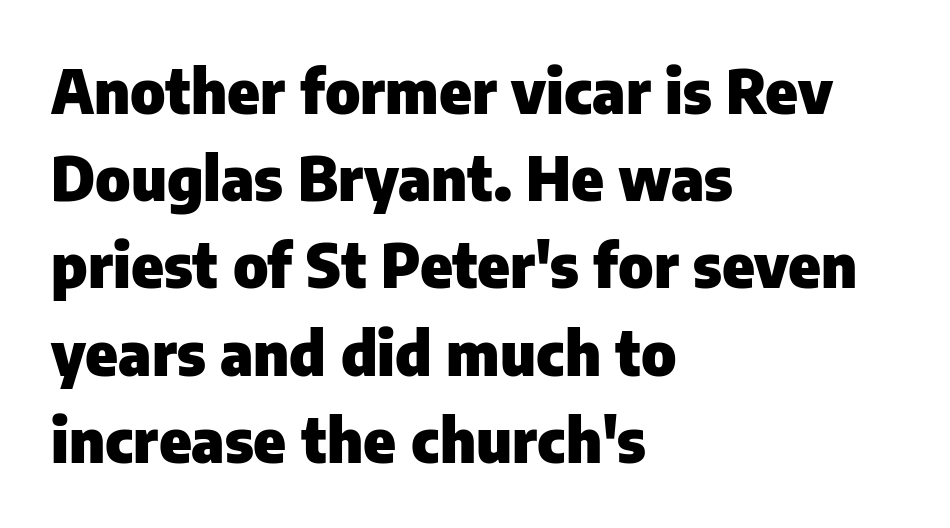
{"serif": "no", "italic": "no", "bold": "yes", "weight": "heavy", "width": "normal", "stroke_contrast": "low", "x_height": "medium", "monospaced": "no", "underline": "no", "align": "left", "line_spacing": "normal", "line_spacing_ratio": 1.43, "letter_spacing": "normal", "letter_spacing_em": 0.0, "glyph_px": 61}
